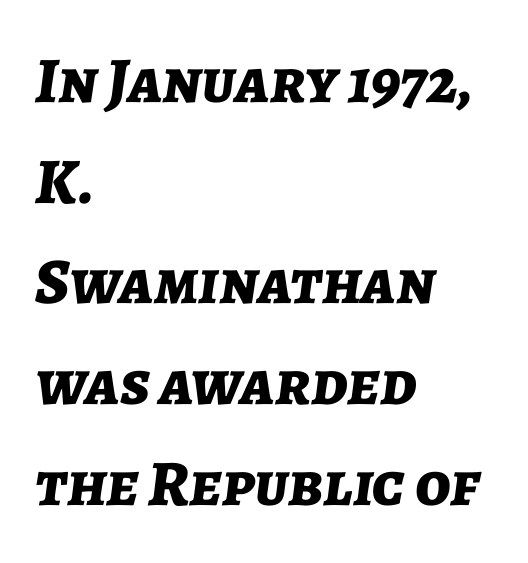
Q: Is the text bold? A: Yes.
Q: Is the text italic (slanted)? A: Yes, it leans right by about 7 degrees.
Q: Is the text underlined? A: No.
Q: How is the paragraph aligned? A: Left-aligned.
Q: Is the spacing between letters normal or unusually wide? A: Normal.
Q: Is the spacing between lines tight, normal or loose? A: Normal.
Q: Width (condensed, normal, or wide)? A: Normal.
Q: Stroke contrast? A: Low.
Q: x-height? A: Medium.
Q: Monospaced? A: No.
